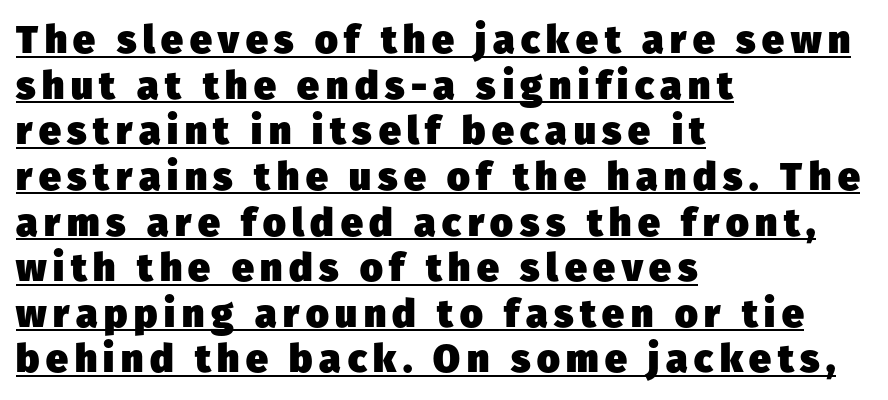
The image shows 39 px heavy sans-serif type; set left-aligned, line spacing 1.17x, underlined; low stroke contrast and a medium x-height.
